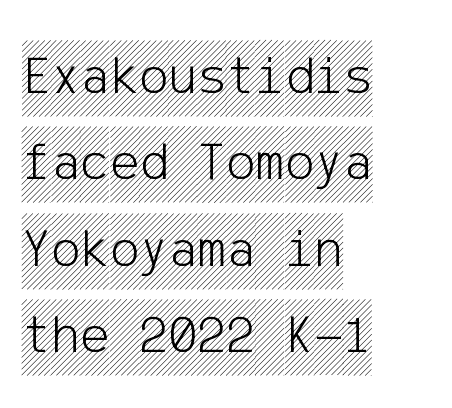
Q: Is the text italic (slanted)? A: No, it is upright.
Q: Is the text underlined? A: No.
Q: How is the paragraph aligned? A: Left-aligned.
Q: Is the spacing between letters normal or unusually wide? A: Normal.
Q: Is the spacing between lines tight, normal or loose? A: Normal.
Q: Width (condensed, normal, or wide)? A: Condensed.
Q: x-height? A: Large.
